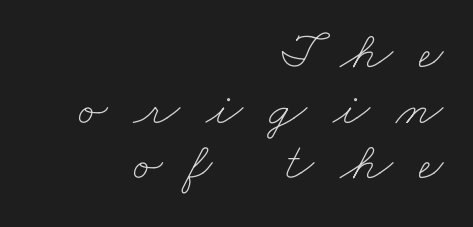
Q: Is the text bold? A: No.
Q: Is the text underlined? A: No.
Q: How is the paragraph aligned? A: Right-aligned.
Q: Is the spacing between letters normal or unusually wide? A: Unusually wide.
Q: Is the spacing between lines tight, normal or loose? A: Tight.
Q: Width (condensed, normal, or wide)? A: Wide.
Q: Stroke contrast? A: Low.
Q: x-height? A: Small.
Q: Monospaced? A: No.
